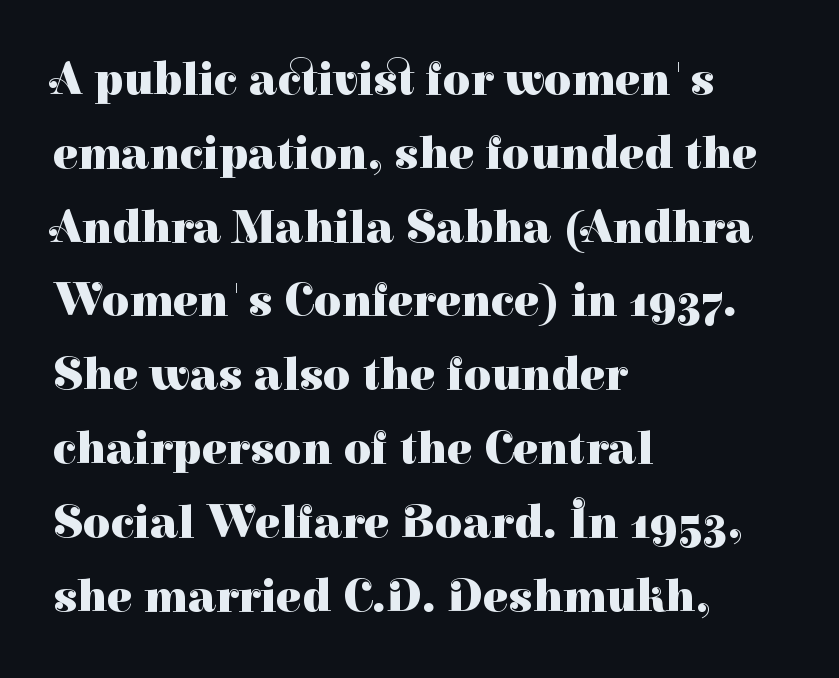
{"serif": "yes", "italic": "no", "bold": "yes", "weight": "heavy", "width": "normal", "stroke_contrast": "high", "x_height": "medium", "monospaced": "no", "underline": "no", "align": "left", "line_spacing": "normal", "line_spacing_ratio": 1.57, "letter_spacing": "normal", "letter_spacing_em": 0.0, "glyph_px": 47}
